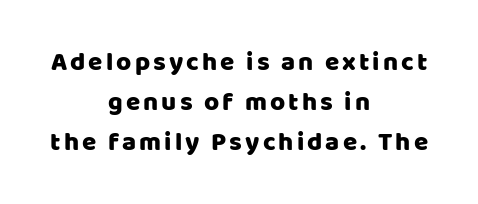
Whoever set this chose a conventional vertical rhythm. Does the lettering tilt? It doesn't — this is upright. The foot of each line stays bare and open. Horizontally, the lines are justified to the midpoint only.
